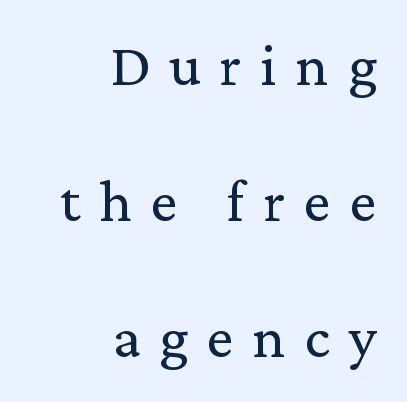
{"serif": "yes", "italic": "no", "bold": "no", "weight": "regular", "width": "normal", "stroke_contrast": "low", "x_height": "medium", "monospaced": "no", "underline": "no", "align": "right", "line_spacing": "loose", "line_spacing_ratio": 2.23, "letter_spacing": "wide", "letter_spacing_em": 0.31, "glyph_px": 61}
